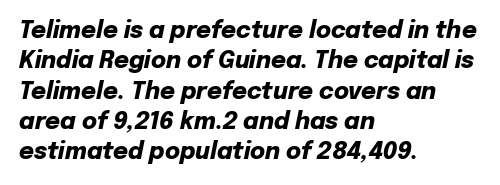
Underline: absent. A typesetter would call this leading conventional body-copy spacing. Notice how the stems are inclined rather than vertical — that's the hallmark of italics. A typesetter would call this zero additional tracking. Heavy-handed strokes throughout: this text is bold.
